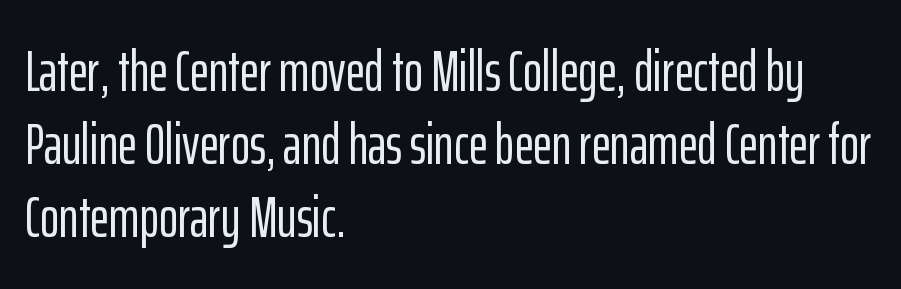
Q: Is the text italic (slanted)? A: No, it is upright.
Q: Is the typeface a serif or a sans-serif typeface? A: Sans-serif.
Q: Is the text underlined? A: No.
Q: How is the paragraph aligned? A: Left-aligned.
Q: Is the spacing between letters normal or unusually wide? A: Normal.
Q: Is the spacing between lines tight, normal or loose? A: Normal.
Q: Width (condensed, normal, or wide)? A: Condensed.
Q: Stroke contrast? A: Low.
Q: x-height? A: Medium.
Q: Monospaced? A: No.
